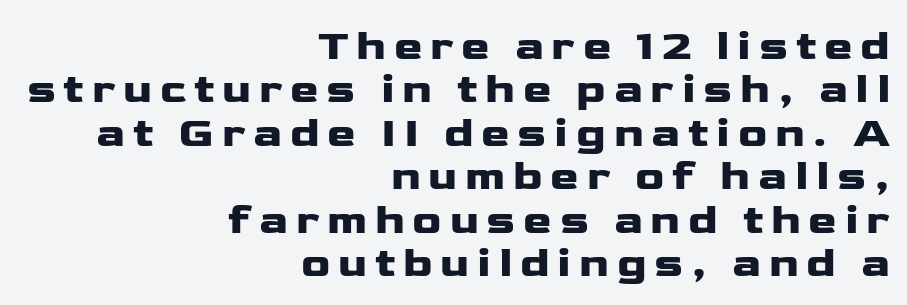
Does the leading feel generous? Not at all — it's pinched. The space beneath each line is pristine and unruled. Nope, no serifs anywhere on these letters. You could not count columns in this text — the font is proportionally spaced. No italicization has been applied; the sample stays upright.
